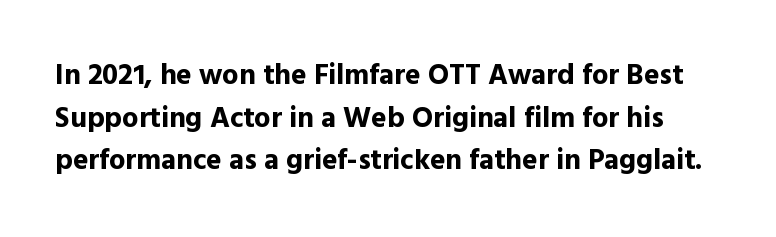
Unlike a traditional serif, this face leaves its strokes unadorned. Weight: bold. What stands out about the letter spacing? Nothing — it is the standard amount. Type without underlining. The space between consecutive lines is moderate.
